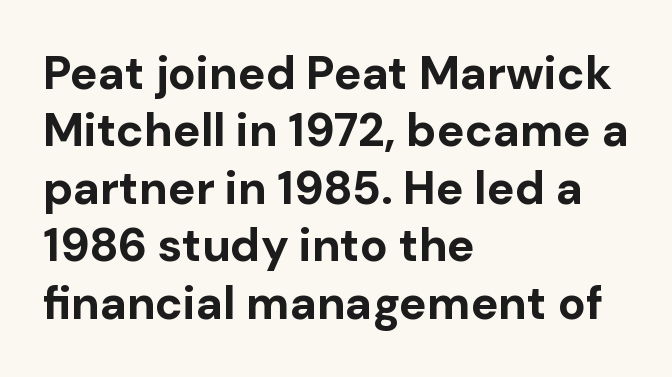
Q: Is the text bold? A: Yes.
Q: Is the text italic (slanted)? A: No, it is upright.
Q: Is the typeface a serif or a sans-serif typeface? A: Sans-serif.
Q: Is the text underlined? A: No.
Q: How is the paragraph aligned? A: Left-aligned.
Q: Is the spacing between letters normal or unusually wide? A: Normal.
Q: Is the spacing between lines tight, normal or loose? A: Normal.
Q: Width (condensed, normal, or wide)? A: Normal.
Q: Stroke contrast? A: Low.
Q: x-height? A: Medium.
Q: Monospaced? A: No.
